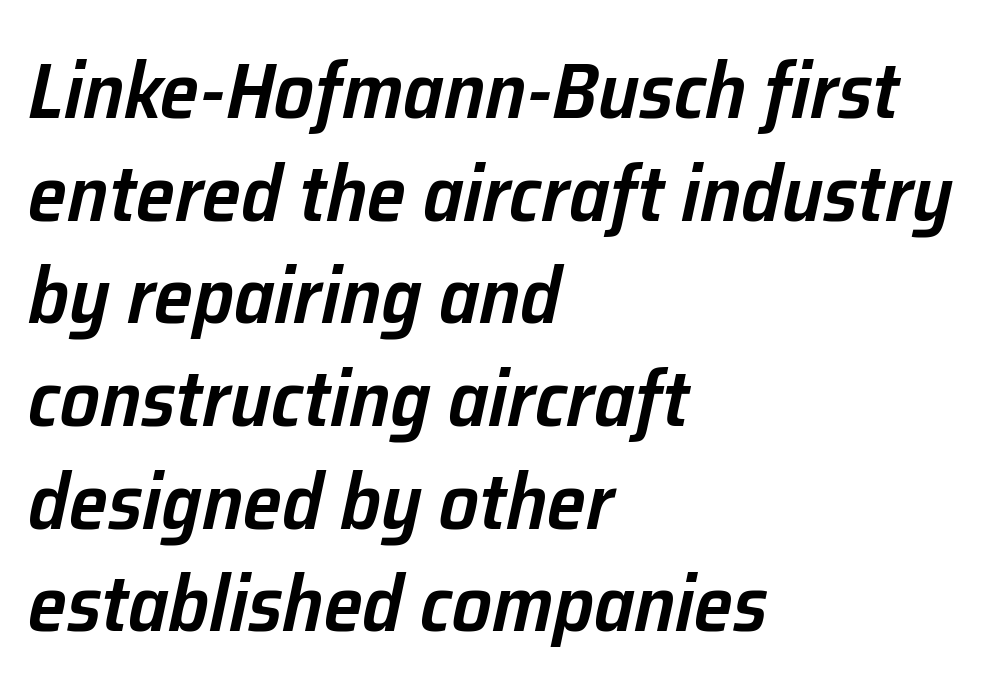
{"italic": "yes", "lean": "right", "slant_degrees": 12, "bold": "semi", "weight": "semibold", "width": "normal", "stroke_contrast": "low", "x_height": "medium", "monospaced": "no", "underline": "no", "align": "left", "line_spacing": "normal", "line_spacing_ratio": 1.3, "letter_spacing": "normal", "letter_spacing_em": 0.0, "glyph_px": 79}
